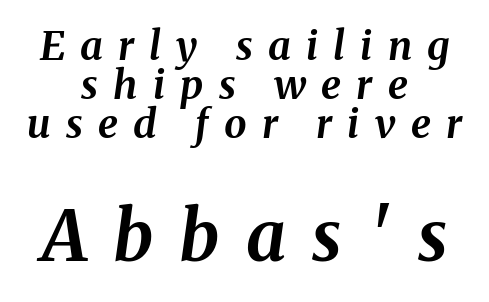
{"italic": "yes", "lean": "right", "slant_degrees": 8, "bold": "yes", "weight": "bold", "width": "normal", "stroke_contrast": "medium", "x_height": "medium", "monospaced": "no", "underline": "no", "align": "center", "line_spacing": "tight", "line_spacing_ratio": 0.97, "letter_spacing": "wide", "letter_spacing_em": 0.38, "larger_block": "second", "size_ratio": 1.75, "glyph_px": 70}
